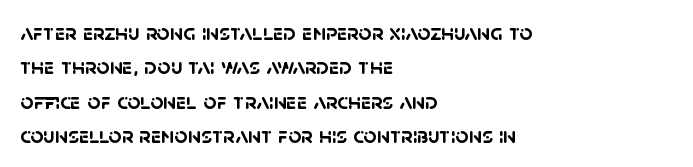
{"bold": "yes", "underline": "no", "align": "left", "line_spacing": "normal", "line_spacing_ratio": 1.49, "letter_spacing": "normal", "letter_spacing_em": 0.0, "glyph_px": 23}
